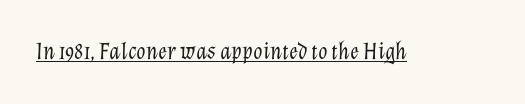
{"italic": "yes", "lean": "right", "slant_degrees": 12, "bold": "no", "underline": "yes", "letter_spacing": "normal", "letter_spacing_em": 0.0, "glyph_px": 24}
